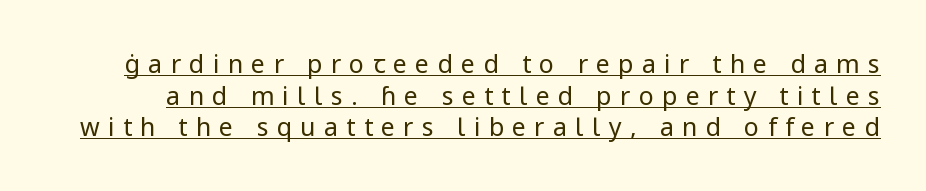
Glyph-to-glyph distance is far greater than everyday printed text. The typography opts for an upright posture over an oblique one. A rule runs beneath these lines of type. Honestly, the row spacing looks completely unremarkable. The weight tops out at a normal text grade.
